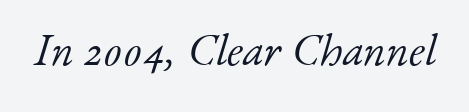
Between one letter and the next there's only the usual sliver of space. Each letter's strokes conclude with small projecting serifs. Is this a fixed-width face? No — the glyphs have proportional, varying widths. Caption: face not bold, strokes unweighted. Unmarked baselines from the first word to the last.
